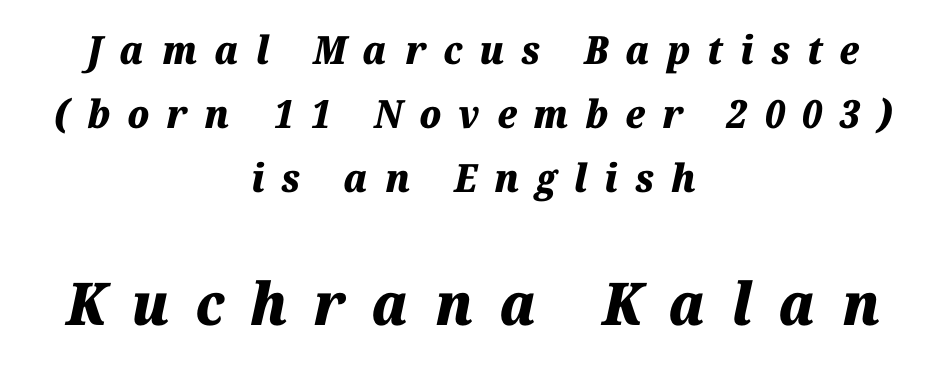
Q: Is the text bold? A: Yes.
Q: Is the text italic (slanted)? A: Yes, it leans right by about 12 degrees.
Q: Is the text underlined? A: No.
Q: How is the paragraph aligned? A: Centered.
Q: Is the spacing between letters normal or unusually wide? A: Unusually wide.
Q: Is the spacing between lines tight, normal or loose? A: Normal.
Q: Which block of text is set in a larger size, the first (top) or the second (bottom)? A: The second (bottom) one.
Q: Width (condensed, normal, or wide)? A: Normal.
Q: Stroke contrast? A: Medium.
Q: x-height? A: Medium.
Q: Monospaced? A: No.
